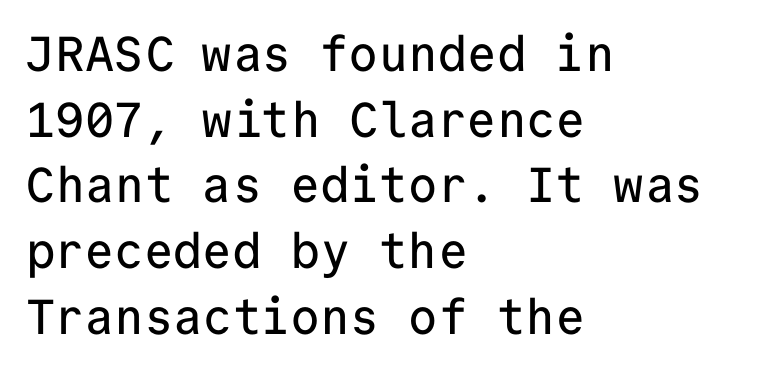
The image shows 49 px sans-serif type, upright, monospaced; set left-aligned, normal line spacing (1.34x), normal letter spacing, not underlined; low stroke contrast and a medium x-height.
